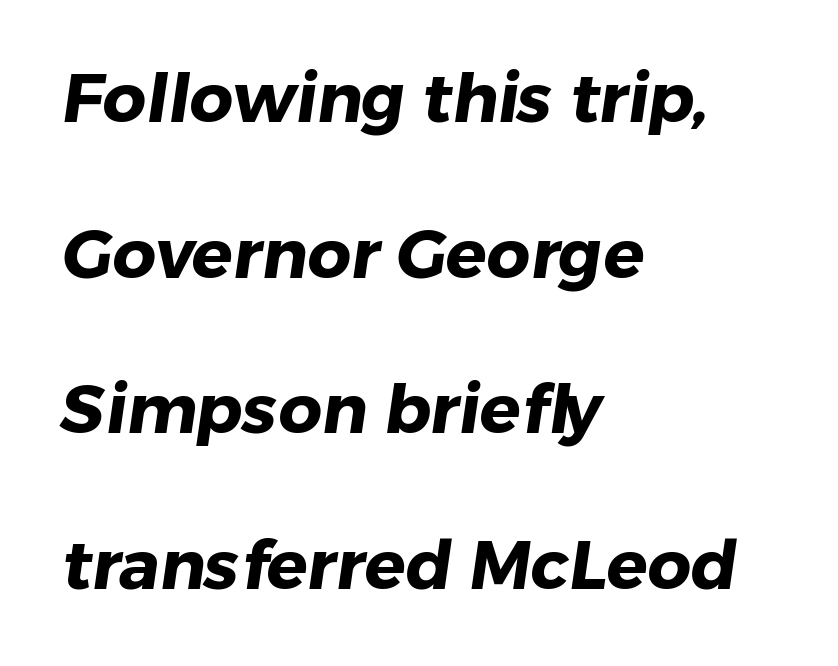
{"serif": "no", "bold": "yes", "weight": "heavy", "width": "normal", "stroke_contrast": "low", "x_height": "medium", "monospaced": "no", "underline": "no", "align": "left", "line_spacing": "loose", "line_spacing_ratio": 2.29, "letter_spacing": "normal", "letter_spacing_em": 0.0, "glyph_px": 68}
